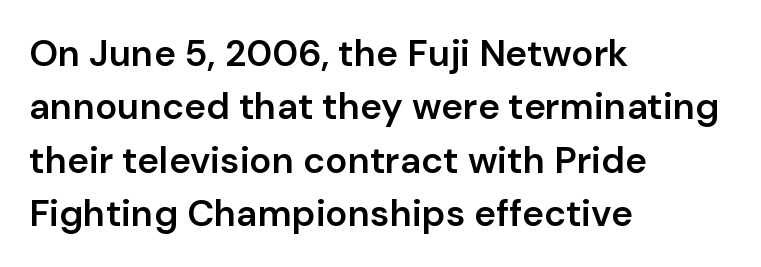
Each letter keeps its own natural width here, so spacing adapts to shape. Characters remain perfectly vertical along every line. The characters look somewhat weighty, a semibold short of true bold. Type style note: lacks serifs. No word sits above an underline.
